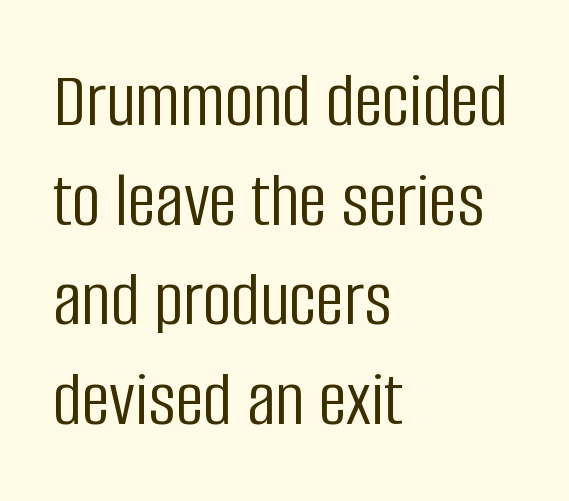
The image shows 79 px light, condensed sans-serif type, upright; set left-aligned, normal line spacing (1.26x), normal letter spacing, not underlined; low stroke contrast and a large x-height.
